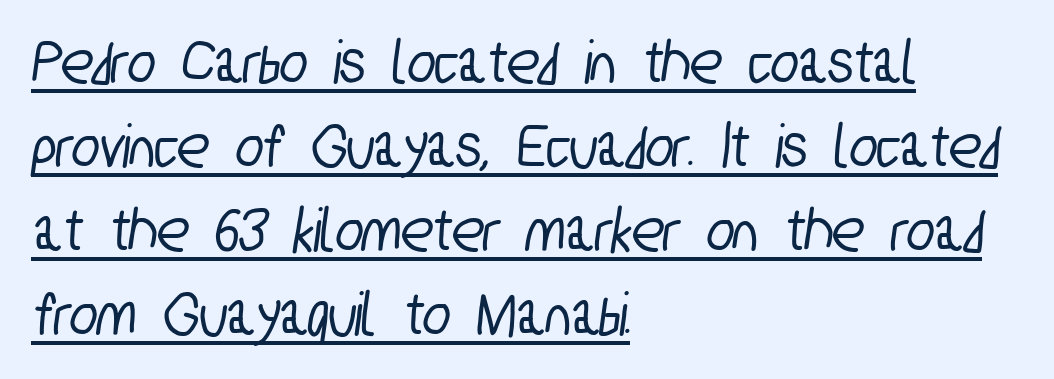
Q: Is the typeface a serif or a sans-serif typeface? A: Sans-serif.
Q: Is the text underlined? A: Yes.
Q: How is the paragraph aligned? A: Left-aligned.
Q: Is the spacing between letters normal or unusually wide? A: Normal.
Q: Is the spacing between lines tight, normal or loose? A: Normal.
Q: Width (condensed, normal, or wide)? A: Condensed.
Q: Stroke contrast? A: Low.
Q: x-height? A: Medium.
Q: Monospaced? A: No.
